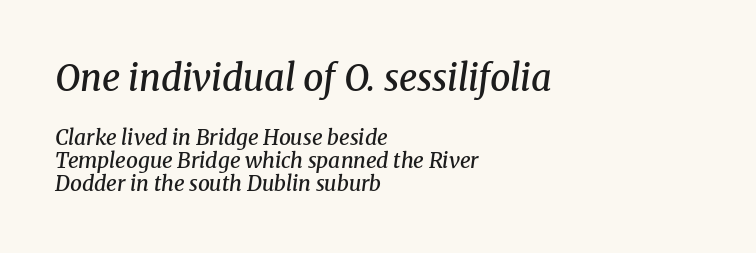
Q: Is the text bold? A: Semi-bold.
Q: Is the text italic (slanted)? A: Yes, it leans right by about 8 degrees.
Q: Is the typeface a serif or a sans-serif typeface? A: Serif.
Q: Is the text underlined? A: No.
Q: How is the paragraph aligned? A: Left-aligned.
Q: Is the spacing between letters normal or unusually wide? A: Normal.
Q: Is the spacing between lines tight, normal or loose? A: Tight.
Q: Which block of text is set in a larger size, the first (top) or the second (bottom)? A: The first (top) one.
Q: Width (condensed, normal, or wide)? A: Normal.
Q: Stroke contrast? A: Medium.
Q: x-height? A: Medium.
Q: Monospaced? A: No.
